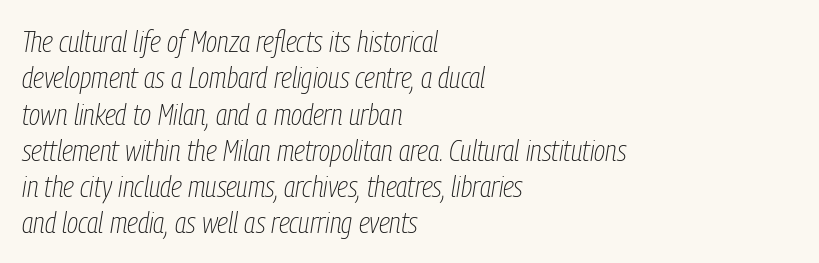
The rendering anchors every line to the left-hand side. A clean baseline with only descenders dipping below it. The rendering keeps characters at their native spacing. A typesetter would mark this as italic. The passage shown is typed in a proportional face where columns would drift. Heft: none added — not bold.
